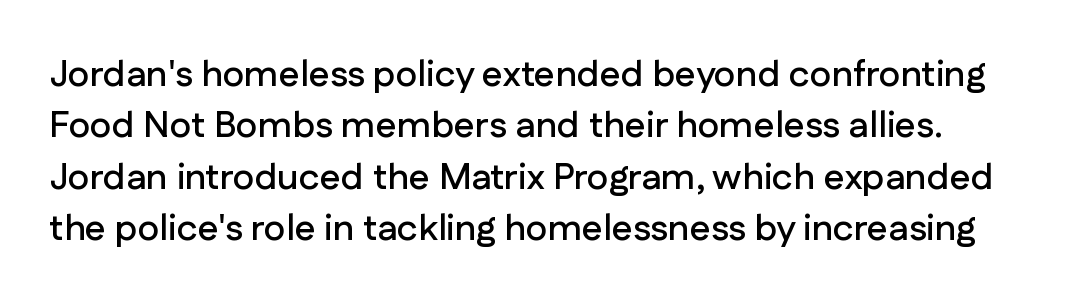
Q: Is the text italic (slanted)? A: No, it is upright.
Q: Is the typeface a serif or a sans-serif typeface? A: Sans-serif.
Q: Is the text underlined? A: No.
Q: Is the spacing between letters normal or unusually wide? A: Normal.
Q: Is the spacing between lines tight, normal or loose? A: Normal.
Q: Width (condensed, normal, or wide)? A: Normal.
Q: Stroke contrast? A: Low.
Q: x-height? A: Medium.
Q: Monospaced? A: No.
